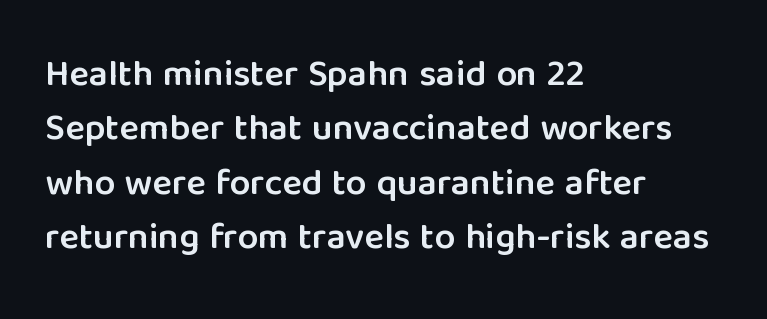
The passage shown is typed in a proportional face where columns would drift. The glyphs are unaccompanied by any horizontal stroke below them. Stroke terminals: plain, sans-serif. A classic flush-left, rag-right setting is used for this passage. The face used here is rendered with its standard letterfit. Leading: standard.
